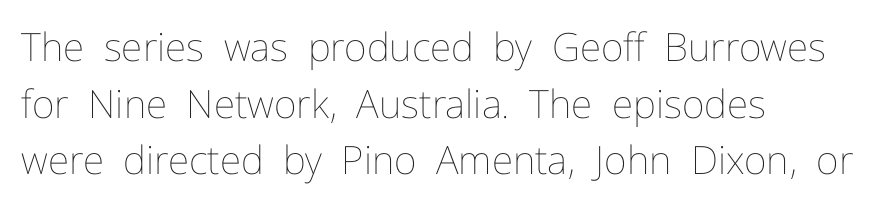
{"italic": "no", "bold": "no", "weight": "thin", "width": "normal", "stroke_contrast": "low", "x_height": "medium", "monospaced": "no", "underline": "no", "align": "left", "line_spacing": "normal", "line_spacing_ratio": 1.45, "letter_spacing": "normal", "letter_spacing_em": 0.0, "glyph_px": 39}
